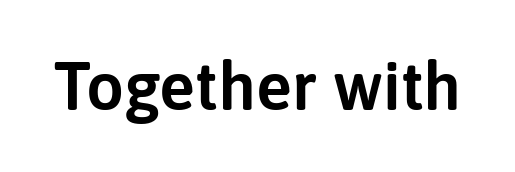
Q: Is the text italic (slanted)? A: No, it is upright.
Q: Is the typeface a serif or a sans-serif typeface? A: Sans-serif.
Q: Is the text underlined? A: No.
Q: Is the spacing between letters normal or unusually wide? A: Normal.
Q: Width (condensed, normal, or wide)? A: Normal.
Q: Stroke contrast? A: Low.
Q: x-height? A: Medium.
Q: Monospaced? A: No.
